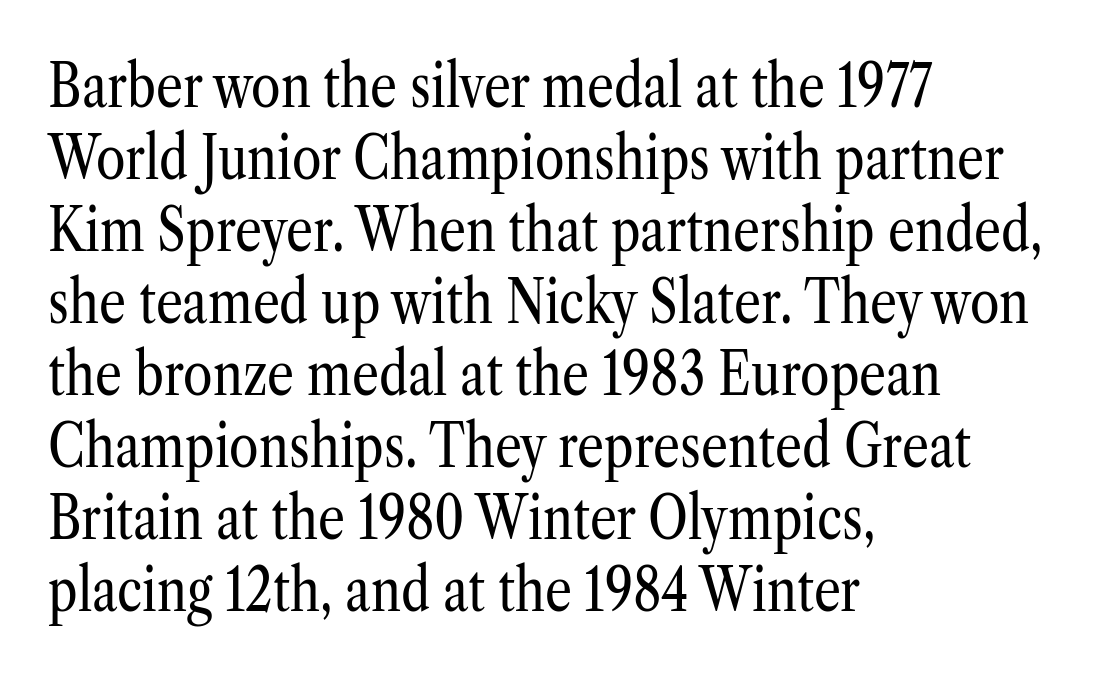
Nothing unusual about the tracking: characters are spaced as the font intends. Note the varied advance widths — an 'i' is clearly narrower than an 'm'. The string is rendered with underlining switched off. All the whitespace from short lines collects on the right. You can tell it's not italic because the verticals are truly vertical. The font is comparable to plain body text, perhaps lighter.
